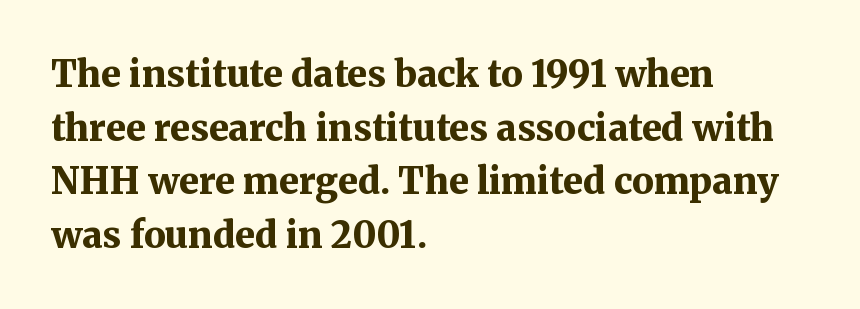
The foot of each line stays bare and open. Do the characters align in a grid? No, the font is proportional. The font family rendered here belongs to the serif group. Set as a true bold cut, around the 700 mark. How would I describe the line gaps? Plain and ordinary. Caption: multi-line text, flush left, ragged right.
